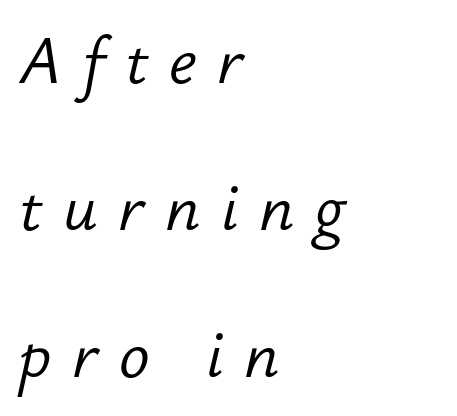
Q: Is the text bold? A: No.
Q: Is the text italic (slanted)? A: Yes, it leans right by about 12 degrees.
Q: Is the text underlined? A: No.
Q: How is the paragraph aligned? A: Left-aligned.
Q: Is the spacing between letters normal or unusually wide? A: Unusually wide.
Q: Is the spacing between lines tight, normal or loose? A: Loose.
Q: Width (condensed, normal, or wide)? A: Normal.
Q: Stroke contrast? A: Low.
Q: x-height? A: Small.
Q: Monospaced? A: No.
